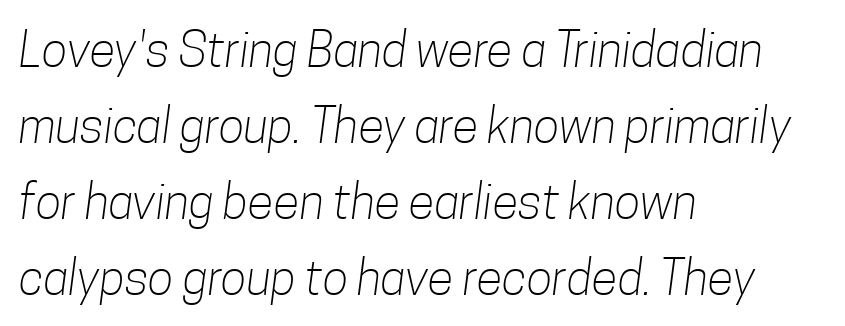
Typographically, this falls in the sans-serif category. The face used here is proportionally spaced, like ordinary book or web type. The rendering uses a moderate line-height, typical for paragraphs. The face looks like a standard text weight, possibly lighter.
